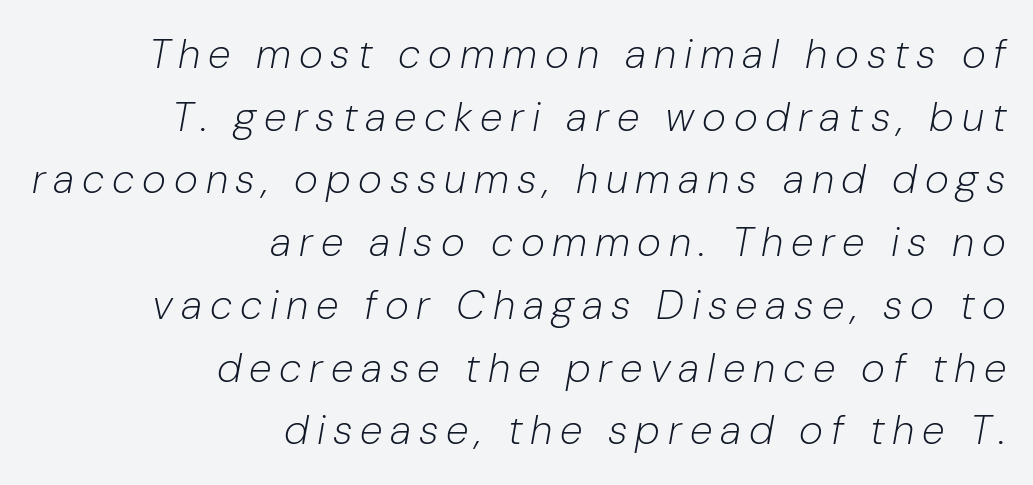
{"italic": "yes", "lean": "right", "slant_degrees": 10, "bold": "no", "weight": "light", "width": "normal", "stroke_contrast": "low", "x_height": "medium", "monospaced": "no", "underline": "no", "align": "right", "line_spacing": "normal", "line_spacing_ratio": 1.53, "glyph_px": 41}
